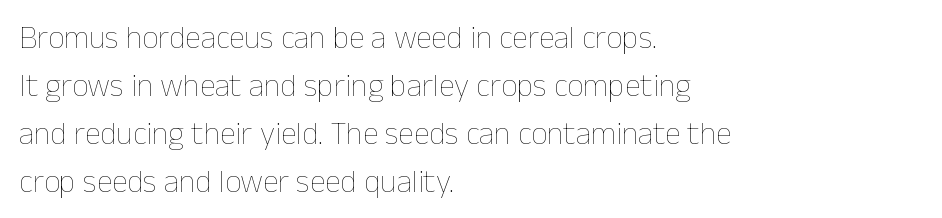
The strokes carry an ordinary text weight at most. Has an underline been added? It has not. The line-height multiplier appears to be the usual default. The typography opts for an upright posture over an oblique one. This sample has the flowing, uneven cadence of proportional lettering.
